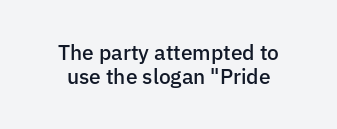
The image shows 21 px text type, upright; set centered, tight line spacing (1.15x), normal letter spacing, not underlined.
